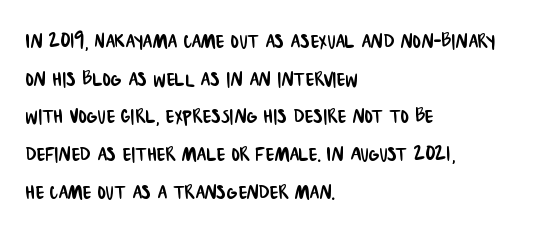
The image shows 25 px text type; set left-aligned, normal line spacing (1.51x), normal letter spacing, not underlined.
